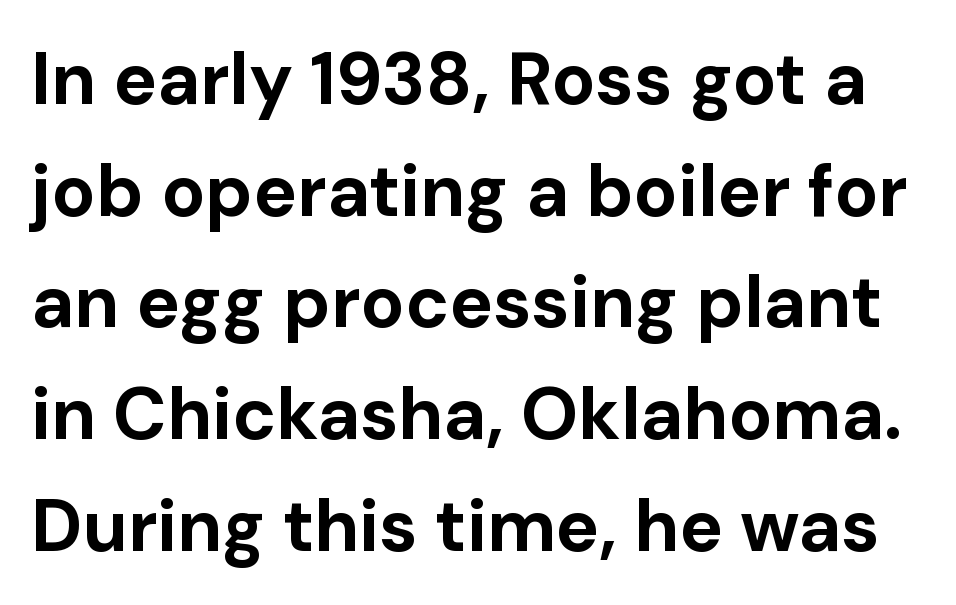
{"serif": "no", "italic": "no", "bold": "yes", "weight": "bold", "width": "normal", "stroke_contrast": "low", "x_height": "medium", "monospaced": "no", "underline": "no", "line_spacing": "normal", "line_spacing_ratio": 1.53, "letter_spacing": "normal", "letter_spacing_em": 0.0, "glyph_px": 73}
